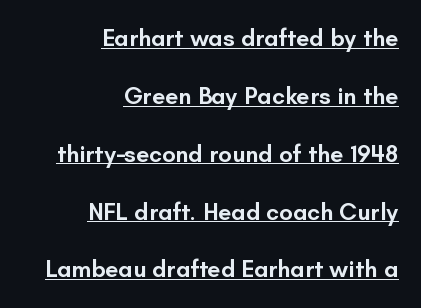
The image shows 24 px text type, upright; set right-aligned, loose line spacing (2.41x), normal letter spacing, underlined.
